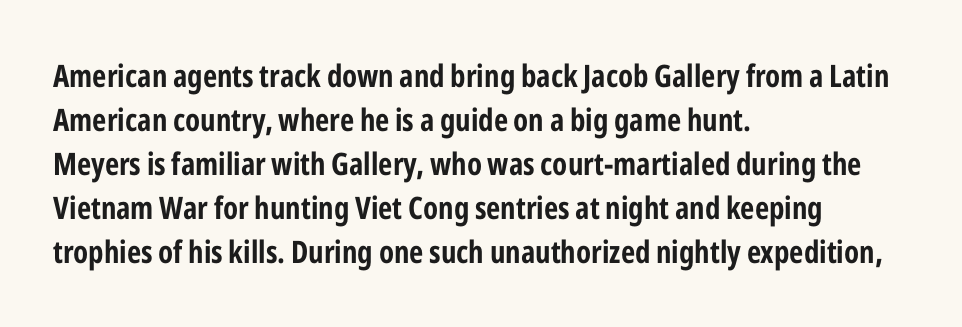
{"serif": "no", "italic": "no", "bold": "yes", "weight": "bold", "width": "condensed", "stroke_contrast": "low", "x_height": "medium", "monospaced": "no", "underline": "no", "align": "left", "line_spacing": "normal", "line_spacing_ratio": 1.42, "letter_spacing": "normal", "letter_spacing_em": 0.0, "glyph_px": 31}
